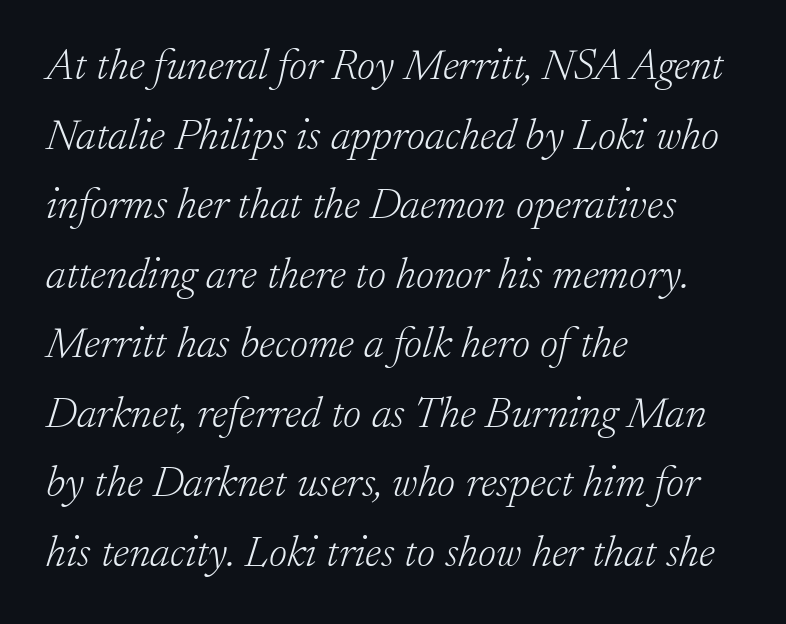
Q: Is the text bold? A: No.
Q: Is the text italic (slanted)? A: Yes, it leans right by about 17 degrees.
Q: Is the typeface a serif or a sans-serif typeface? A: Serif.
Q: Is the text underlined? A: No.
Q: How is the paragraph aligned? A: Left-aligned.
Q: Is the spacing between letters normal or unusually wide? A: Normal.
Q: Is the spacing between lines tight, normal or loose? A: Normal.
Q: Width (condensed, normal, or wide)? A: Normal.
Q: Stroke contrast? A: Low.
Q: x-height? A: Small.
Q: Monospaced? A: No.
